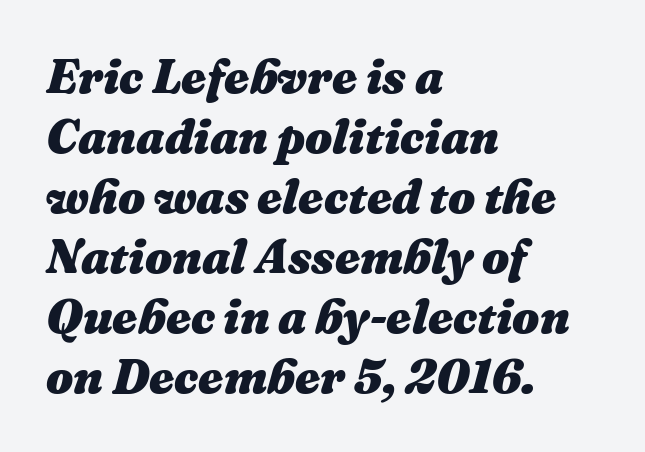
The image shows 48 px heavy type, italic (leaning right); set left-aligned, normal line spacing (1.25x), normal letter spacing, not underlined; medium stroke contrast and a medium x-height.
